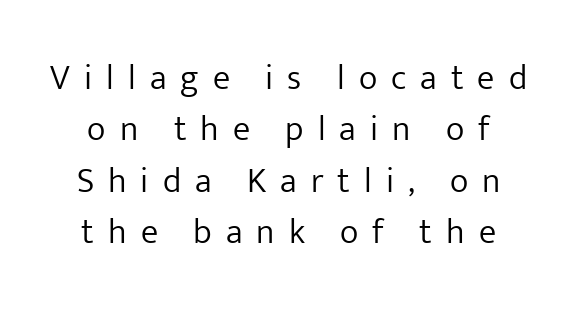
The lettering stays uniformly vertical, giving the passage a roman look. Check where the strokes stop: nothing finishes them off — pure sans. Is this a fixed-width face? No — the glyphs have proportional, varying widths. Anything drawn beneath the words? Only blank space.
